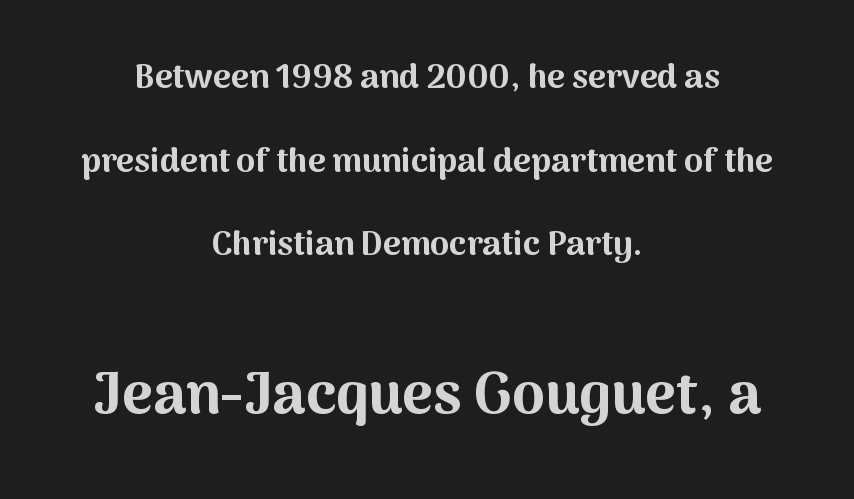
{"serif": "no", "italic": "no", "bold": "yes", "weight": "bold", "width": "normal", "stroke_contrast": "medium", "x_height": "medium", "monospaced": "no", "underline": "no", "align": "center", "line_spacing": "loose", "line_spacing_ratio": 2.46, "letter_spacing": "normal", "letter_spacing_em": 0.0, "larger_block": "second", "size_ratio": 1.74, "glyph_px": 59}
